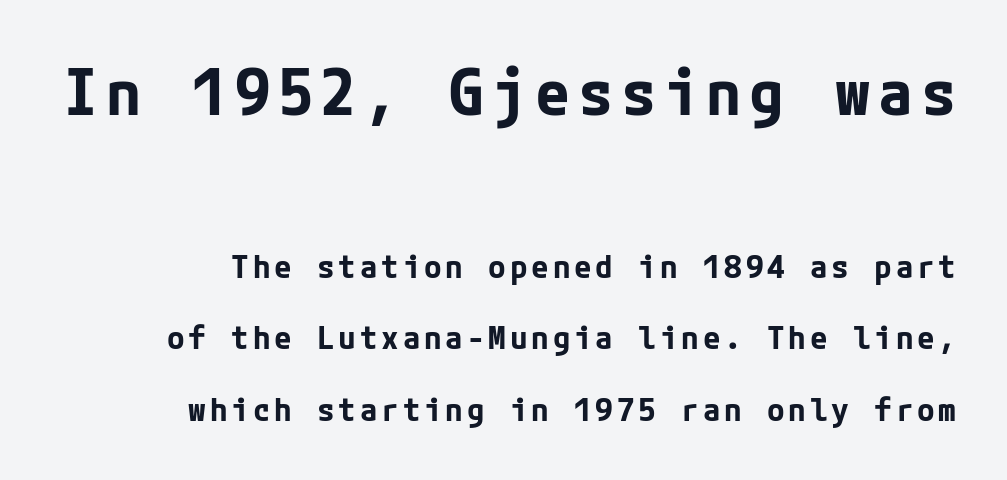
{"serif": "no", "italic": "no", "bold": "yes", "weight": "bold", "width": "normal", "stroke_contrast": "low", "x_height": "medium", "underline": "no", "align": "right", "line_spacing": "loose", "line_spacing_ratio": 2.24, "larger_block": "first", "size_ratio": 2.0, "glyph_px": 64}
